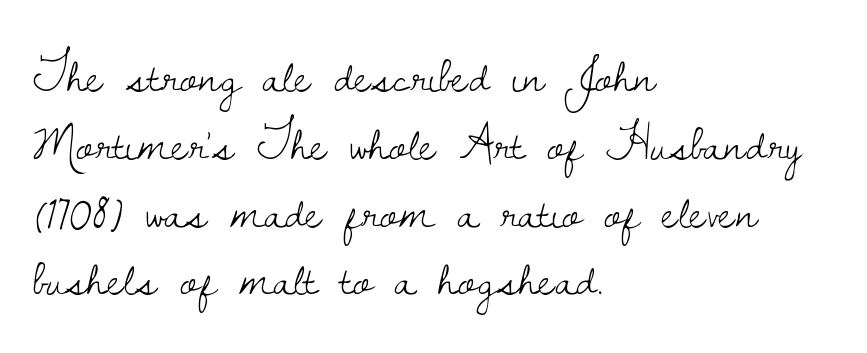
Q: Is the text bold? A: No.
Q: Is the text italic (slanted)? A: Yes.
Q: Is the typeface a serif or a sans-serif typeface? A: Serif.
Q: Is the text underlined? A: No.
Q: How is the paragraph aligned? A: Left-aligned.
Q: Is the spacing between letters normal or unusually wide? A: Normal.
Q: Is the spacing between lines tight, normal or loose? A: Normal.
Q: Width (condensed, normal, or wide)? A: Normal.
Q: Stroke contrast? A: Low.
Q: x-height? A: Small.
Q: Monospaced? A: No.
